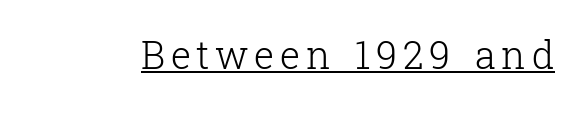
Stroke terminals: seriffed. The passage shown is typed in a proportional face where columns would drift. Is the stroke heavy? The answer is a plain regular-or-lighter. A baseline rule has been typeset under these characters. Does the lettering tilt? It doesn't — this is upright.
